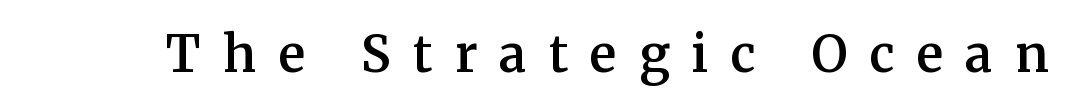
Q: Is the text bold? A: Semi-bold.
Q: Is the text italic (slanted)? A: No, it is upright.
Q: Is the typeface a serif or a sans-serif typeface? A: Serif.
Q: Is the text underlined? A: No.
Q: Is the spacing between letters normal or unusually wide? A: Unusually wide.
Q: Width (condensed, normal, or wide)? A: Normal.
Q: Stroke contrast? A: Medium.
Q: x-height? A: Medium.
Q: Monospaced? A: No.
